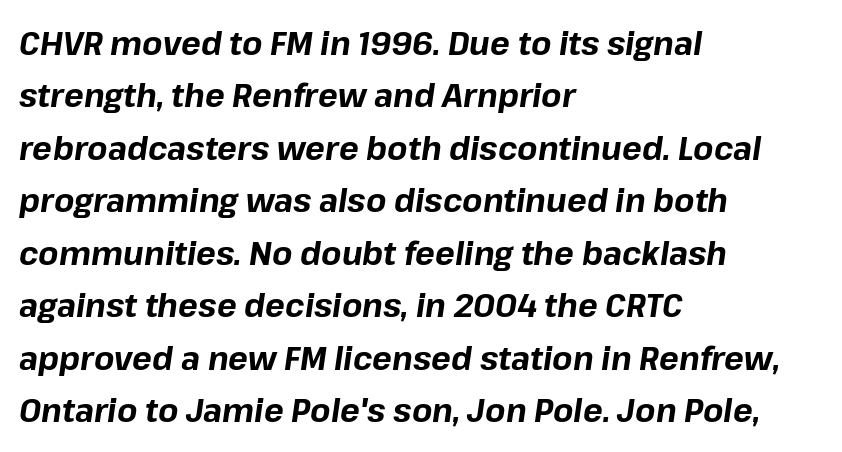
Q: Is the text bold? A: Yes.
Q: Is the text italic (slanted)? A: Yes, it leans right by about 8 degrees.
Q: Is the text underlined? A: No.
Q: How is the paragraph aligned? A: Left-aligned.
Q: Is the spacing between letters normal or unusually wide? A: Normal.
Q: Is the spacing between lines tight, normal or loose? A: Normal.
Q: Width (condensed, normal, or wide)? A: Normal.
Q: Stroke contrast? A: Low.
Q: x-height? A: Medium.
Q: Monospaced? A: No.
